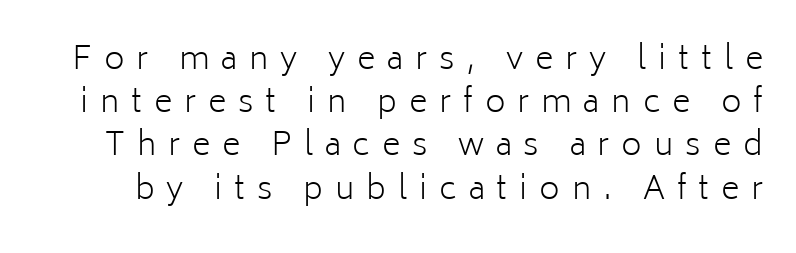
Q: Is the text bold? A: No.
Q: Is the text italic (slanted)? A: No, it is upright.
Q: Is the typeface a serif or a sans-serif typeface? A: Sans-serif.
Q: Is the text underlined? A: No.
Q: Is the spacing between letters normal or unusually wide? A: Unusually wide.
Q: Is the spacing between lines tight, normal or loose? A: Normal.
Q: Width (condensed, normal, or wide)? A: Normal.
Q: Stroke contrast? A: Low.
Q: x-height? A: Medium.
Q: Monospaced? A: No.
